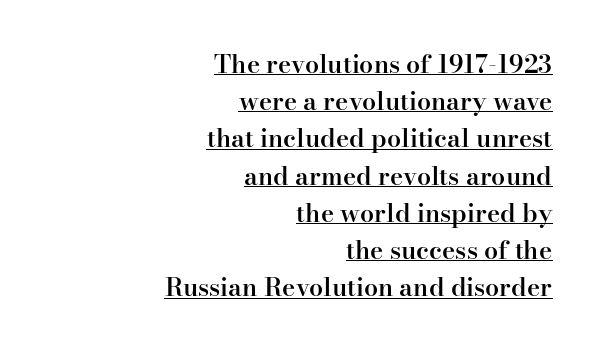
The image shows 25 px text type, upright; set right-aligned, normal line spacing (1.49x), normal letter spacing, underlined.
